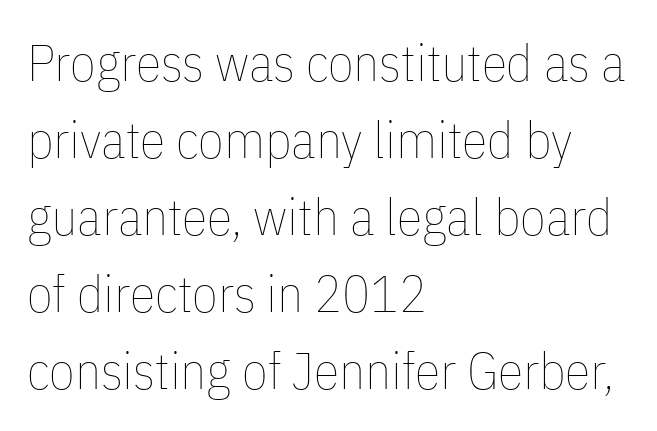
{"italic": "no", "bold": "no", "weight": "thin", "width": "condensed", "stroke_contrast": "low", "x_height": "medium", "monospaced": "no", "underline": "no", "align": "left", "line_spacing": "normal", "line_spacing_ratio": 1.48, "letter_spacing": "normal", "letter_spacing_em": 0.0, "glyph_px": 52}
